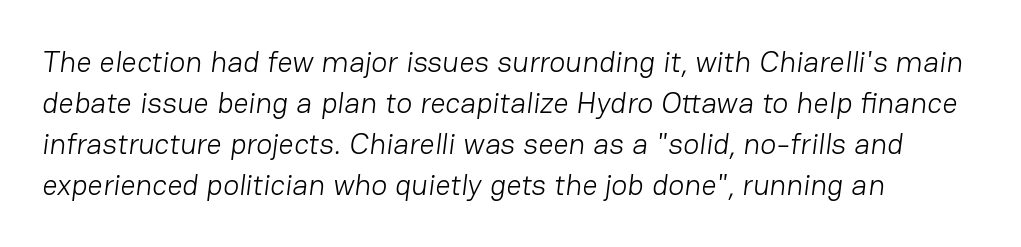
{"serif": "no", "bold": "no", "weight": "light", "width": "normal", "stroke_contrast": "low", "x_height": "medium", "monospaced": "no", "underline": "no", "align": "left", "line_spacing": "normal", "line_spacing_ratio": 1.37, "letter_spacing": "normal", "letter_spacing_em": 0.0, "glyph_px": 30}
